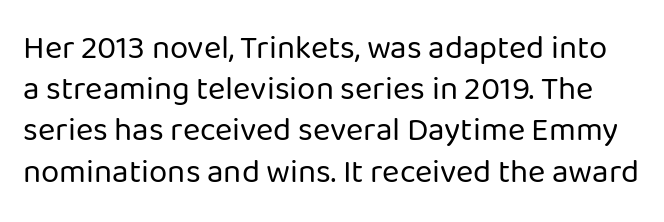
{"serif": "no", "italic": "no", "bold": "no", "weight": "regular", "width": "normal", "stroke_contrast": "low", "x_height": "medium", "monospaced": "no", "underline": "no", "line_spacing": "normal", "line_spacing_ratio": 1.25, "letter_spacing": "normal", "letter_spacing_em": 0.0, "glyph_px": 33}
